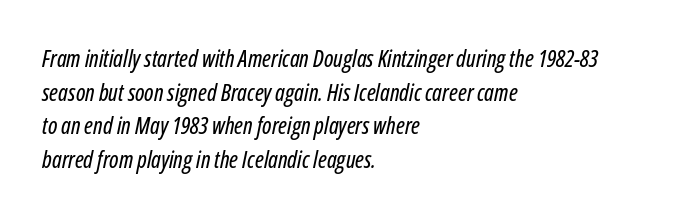
The image shows 23 px text type, italic (leaning right); set left-aligned, normal line spacing (1.46x), normal letter spacing, not underlined.
